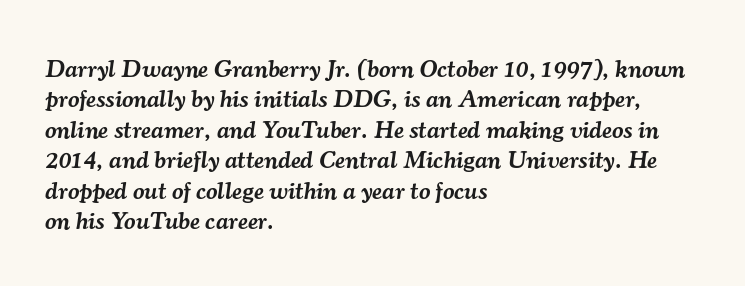
{"italic": "yes", "lean": "right", "slant_degrees": 7, "bold": "semi", "underline": "no", "align": "left", "line_spacing_ratio": 1.22, "letter_spacing": "normal", "letter_spacing_em": 0.0, "glyph_px": 25}
